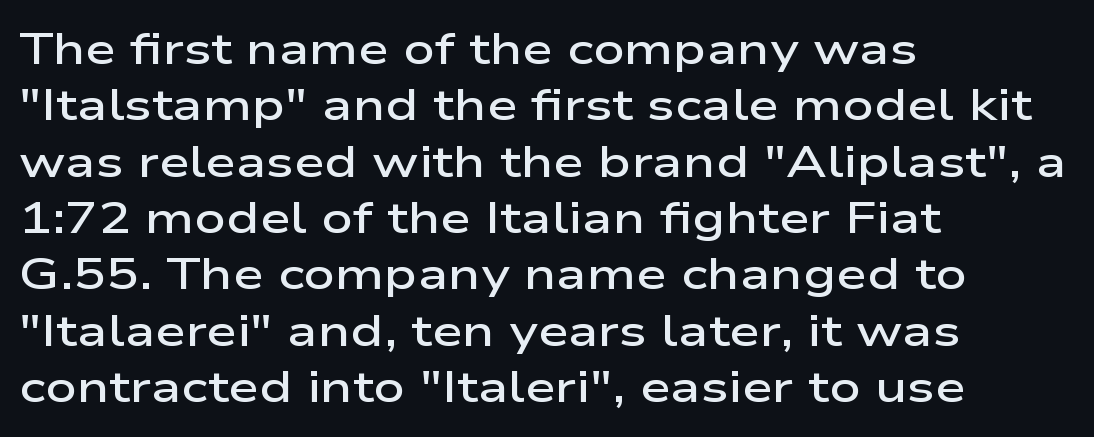
Short note: letters normally spaced. Honestly, there is no underline to notice here at all. You can tell it's not italic because the verticals are truly vertical. Compared with a centered layout, this one pins lines to the left instead.
